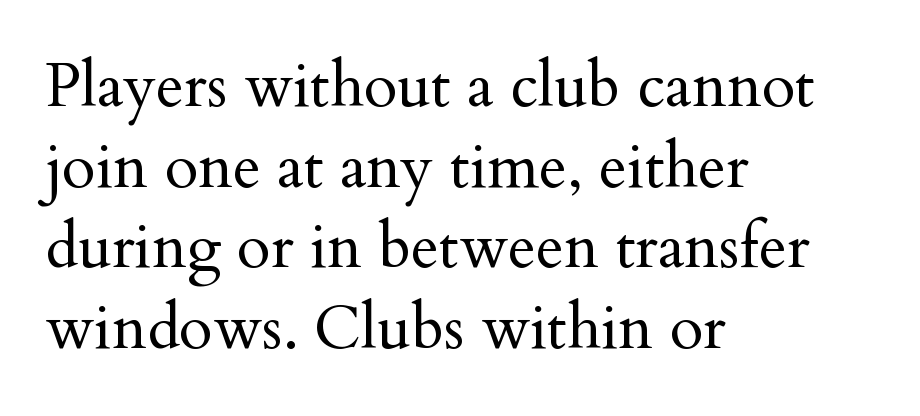
{"serif": "yes", "italic": "no", "bold": "no", "weight": "regular", "width": "normal", "stroke_contrast": "medium", "x_height": "small", "monospaced": "no", "underline": "no", "align": "left", "line_spacing": "normal", "line_spacing_ratio": 1.32, "letter_spacing": "normal", "letter_spacing_em": 0.0, "glyph_px": 61}
